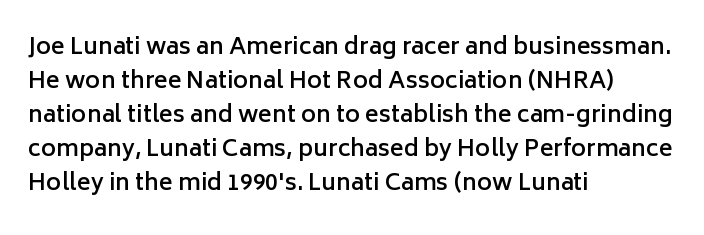
{"italic": "no", "bold": "semi", "underline": "no", "align": "left", "line_spacing": "normal", "line_spacing_ratio": 1.48, "letter_spacing": "normal", "letter_spacing_em": 0.0, "glyph_px": 23}
